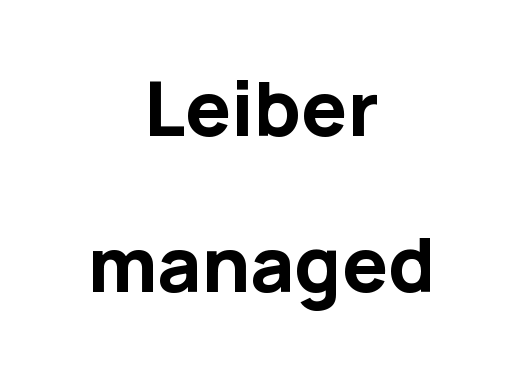
{"serif": "no", "italic": "no", "bold": "yes", "weight": "bold", "width": "normal", "stroke_contrast": "low", "x_height": "medium", "monospaced": "no", "underline": "no", "align": "center", "line_spacing": "loose", "line_spacing_ratio": 2.05, "letter_spacing": "normal", "letter_spacing_em": 0.0, "glyph_px": 76}
